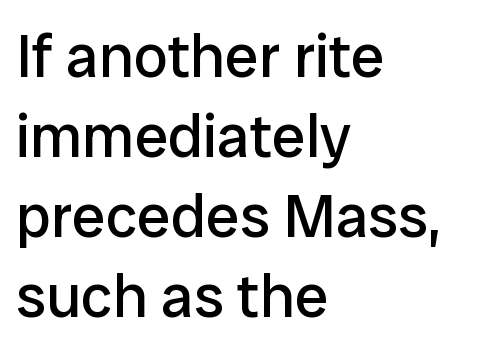
{"serif": "no", "italic": "no", "bold": "no", "weight": "regular", "width": "normal", "stroke_contrast": "low", "x_height": "medium", "monospaced": "no", "underline": "no", "align": "left", "line_spacing": "normal", "line_spacing_ratio": 1.31, "letter_spacing": "normal", "letter_spacing_em": 0.0, "glyph_px": 61}
